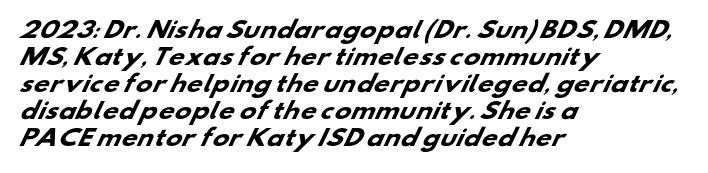
The glyphs are unaccompanied by any horizontal stroke below them. These lines stack with their left ends in a neat column. Here the glyphs are tracked normally, forming tight word shapes. In terms of weight, the rendering is a true, heavy bold.
